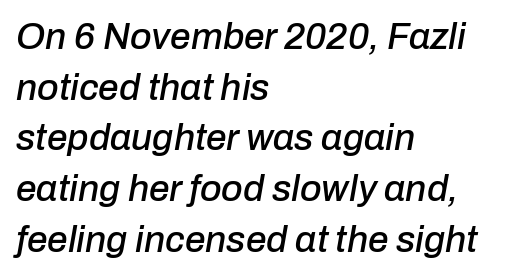
If you drew a line through each stem, it would be angled. Has an underline been added? It has not. Do the characters align in a grid? No, the font is proportional. The line-height multiplier appears to be the usual default. The passage shown has conventional tracking throughout.
